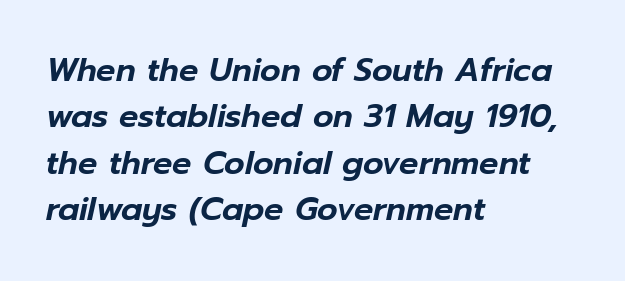
The image shows 32 px text type, italic (leaning right); set left-aligned, normal line spacing (1.45x), normal letter spacing, not underlined; low stroke contrast and a medium x-height.
